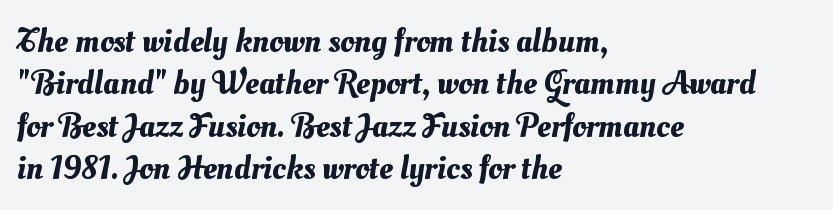
{"width": "normal", "stroke_contrast": "medium", "x_height": "small", "monospaced": "no", "underline": "no", "align": "left", "line_spacing": "normal", "line_spacing_ratio": 1.25, "letter_spacing": "normal", "letter_spacing_em": 0.0, "glyph_px": 34}
